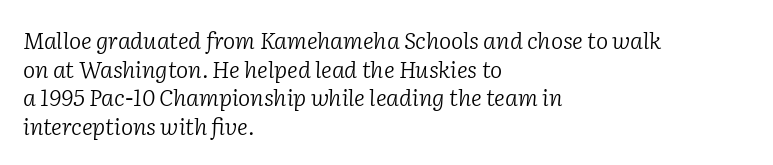
The image shows 23 px text type, italic (leaning right); set left-aligned, line spacing 1.24x, normal letter spacing, not underlined.
